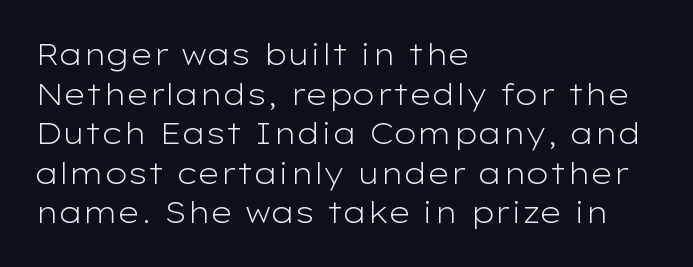
{"serif": "no", "italic": "no", "bold": "no", "weight": "light", "width": "wide", "stroke_contrast": "low", "x_height": "medium", "monospaced": "no", "underline": "no", "align": "left", "line_spacing": "normal", "line_spacing_ratio": 1.32, "letter_spacing": "normal", "letter_spacing_em": 0.0, "glyph_px": 30}
